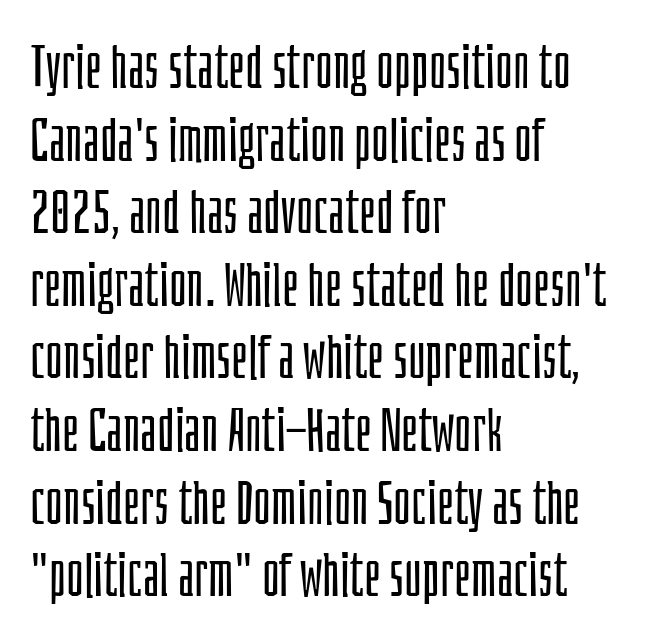
The image shows 60 px light, condensed sans-serif type, upright; set left-aligned, line spacing 1.21x, normal letter spacing, not underlined; low stroke contrast and a large x-height.
